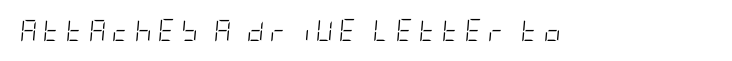
Glance below the letters and you will spot only blank space. The face used here is rendered with a markedly widened letterfit. Unbolded letterforms with no extra heft. Rendered with sloped, italic letterforms.
